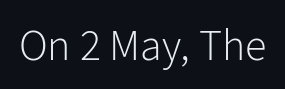
The image shows 44 px light sans-serif type, upright; set normal letter spacing, not underlined; low stroke contrast and a medium x-height.
